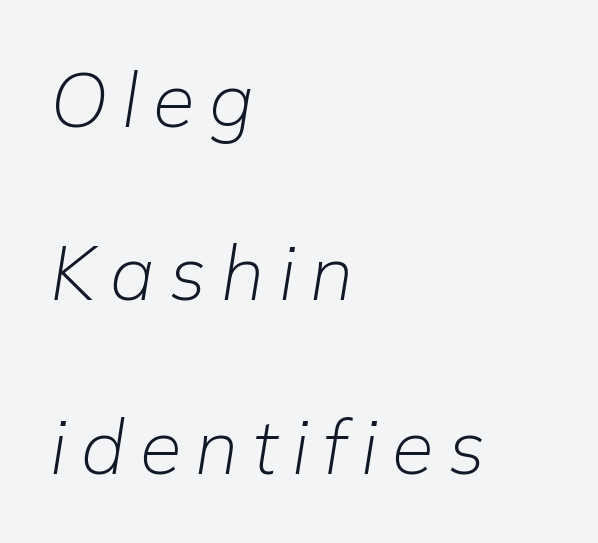
The image shows 76 px light type, italic (leaning right); set left-aligned, loose line spacing (2.28x), not underlined; low stroke contrast and a medium x-height.
